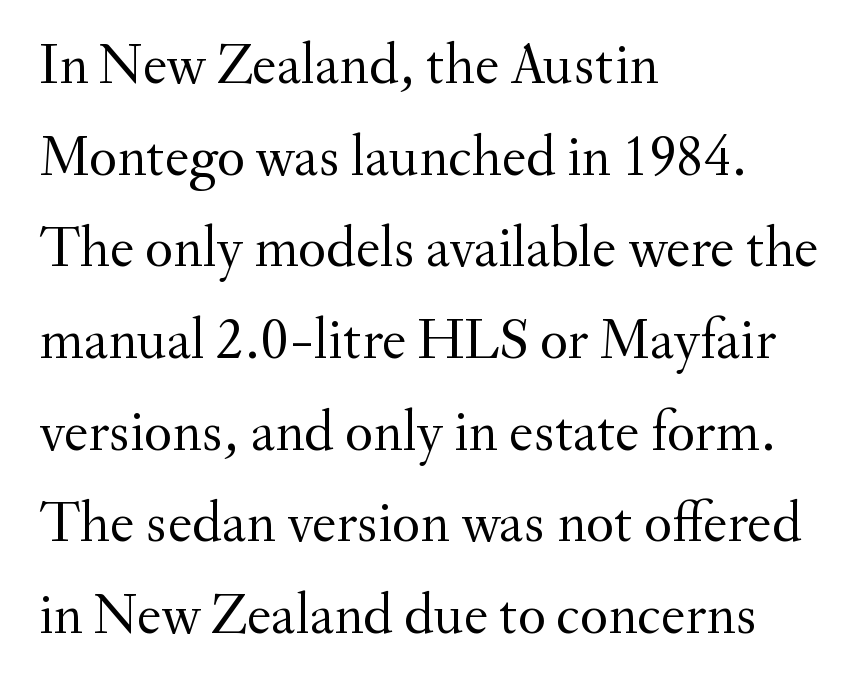
{"serif": "yes", "italic": "no", "bold": "no", "weight": "regular", "width": "normal", "stroke_contrast": "medium", "x_height": "small", "monospaced": "no", "underline": "no", "align": "left", "line_spacing": "normal", "line_spacing_ratio": 1.58, "letter_spacing": "normal", "letter_spacing_em": 0.0, "glyph_px": 58}
